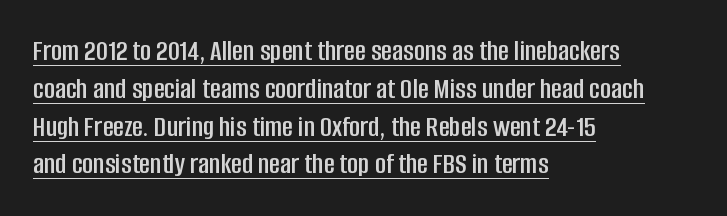
{"serif": "no", "italic": "no", "width": "condensed", "stroke_contrast": "low", "x_height": "large", "monospaced": "no", "underline": "yes", "align": "left", "line_spacing": "normal", "line_spacing_ratio": 1.26, "letter_spacing": "normal", "letter_spacing_em": 0.0, "glyph_px": 30}
